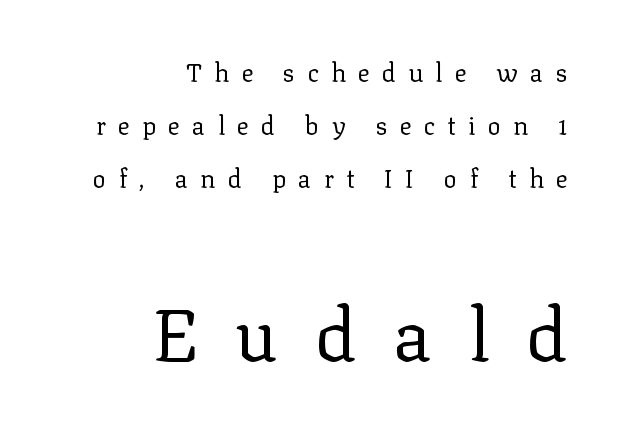
{"serif": "yes", "italic": "no", "bold": "no", "weight": "regular", "width": "normal", "stroke_contrast": "low", "x_height": "medium", "monospaced": "no", "underline": "no", "align": "right", "line_spacing": "loose", "line_spacing_ratio": 2.12, "letter_spacing": "wide", "letter_spacing_em": 0.49, "larger_block": "second", "size_ratio": 2.96, "glyph_px": 74}
